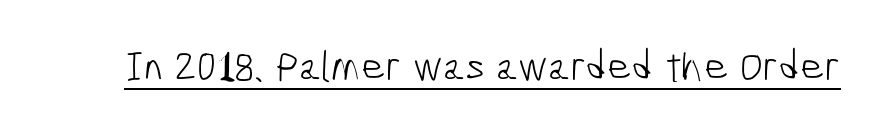
Proportional: the letters do not fall into vertical columns. These lines are composed in type without serifs. The letters sit at their default tracking, neither squeezed nor spread. Notice how a bar underscores the lettering throughout.
